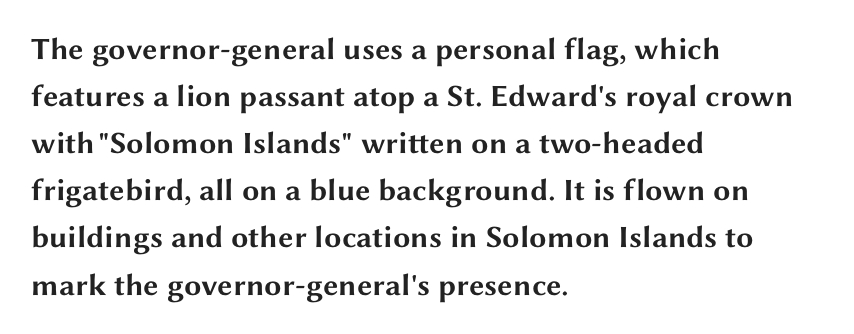
The image shows 31 px bold, wide sans-serif type, upright; set left-aligned, normal line spacing (1.52x), normal letter spacing, not underlined; medium stroke contrast and a medium x-height.
